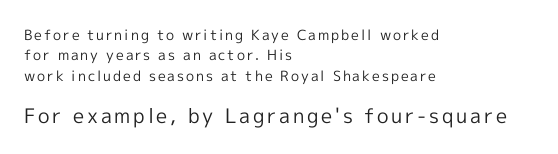
The image shows 20 px text type, upright; set left-aligned, normal line spacing (1.45x), not underlined; the second (bottom) block is 1.43x larger.
